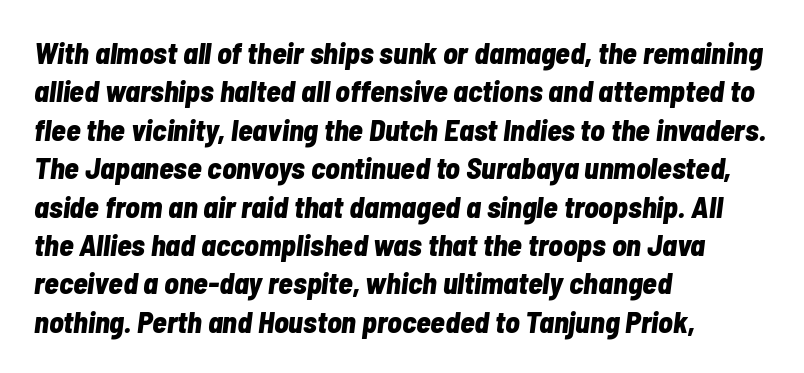
{"italic": "yes", "lean": "right", "slant_degrees": 7, "bold": "yes", "weight": "bold", "width": "condensed", "stroke_contrast": "low", "x_height": "medium", "monospaced": "no", "underline": "no", "align": "left", "line_spacing": "normal", "line_spacing_ratio": 1.28, "letter_spacing": "normal", "letter_spacing_em": 0.0, "glyph_px": 30}
